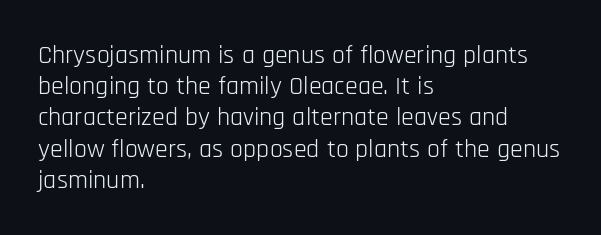
One-word summary of the alignment: left. In terms of letterspacing, this is plain default setting. The words here are not underlined. The characters are drawn with everyday or finer stroke widths. The letters stand straight up with perfectly vertical stems.
